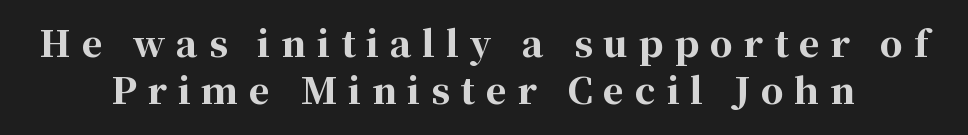
{"serif": "yes", "italic": "no", "bold": "yes", "weight": "bold", "width": "normal", "stroke_contrast": "high", "x_height": "medium", "monospaced": "no", "underline": "no", "line_spacing": "normal", "line_spacing_ratio": 1.31, "letter_spacing": "wide", "letter_spacing_em": 0.3, "glyph_px": 36}
